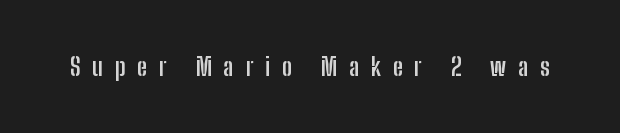
{"italic": "no", "bold": "yes", "underline": "no", "letter_spacing": "wide", "letter_spacing_em": 0.47, "glyph_px": 25}
